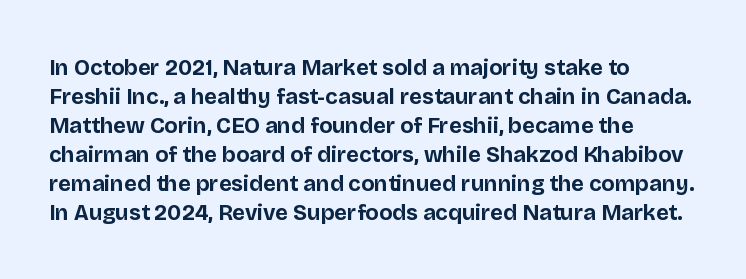
{"italic": "no", "bold": "yes", "underline": "no", "align": "left", "line_spacing": "normal", "line_spacing_ratio": 1.32, "letter_spacing": "normal", "letter_spacing_em": 0.0, "glyph_px": 22}
